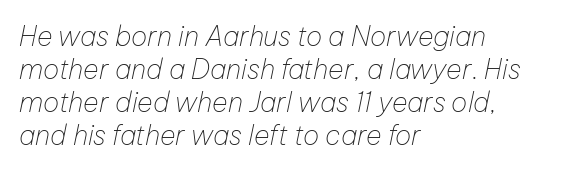
The image shows 27 px text type, italic (leaning right); set left-aligned, line spacing 1.22x, normal letter spacing, not underlined.
